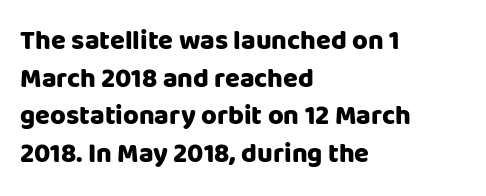
{"italic": "no", "bold": "yes", "underline": "no", "align": "left", "line_spacing": "normal", "line_spacing_ratio": 1.39, "letter_spacing": "normal", "letter_spacing_em": 0.0, "glyph_px": 27}
